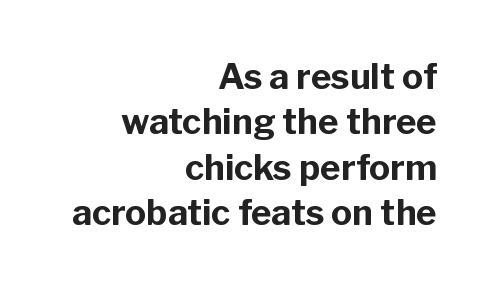
{"serif": "no", "italic": "no", "bold": "yes", "weight": "bold", "width": "normal", "stroke_contrast": "low", "x_height": "medium", "monospaced": "no", "underline": "no", "align": "right", "line_spacing": "normal", "line_spacing_ratio": 1.3, "letter_spacing": "normal", "letter_spacing_em": 0.0, "glyph_px": 35}
